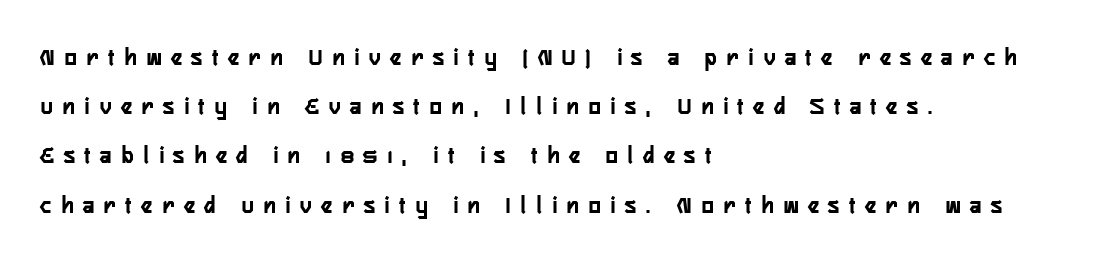
Q: Is the text bold? A: Yes.
Q: Is the text italic (slanted)? A: No, it is upright.
Q: Is the text underlined? A: No.
Q: How is the paragraph aligned? A: Left-aligned.
Q: Is the spacing between letters normal or unusually wide? A: Unusually wide.
Q: Is the spacing between lines tight, normal or loose? A: Loose.
